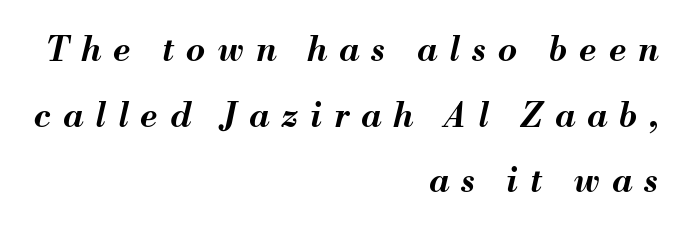
The image shows 34 px bold type, italic (leaning right); set right-aligned, loose line spacing (1.93x), unusually wide letter spacing (+0.36 em), not underlined; medium stroke contrast and a small x-height.
